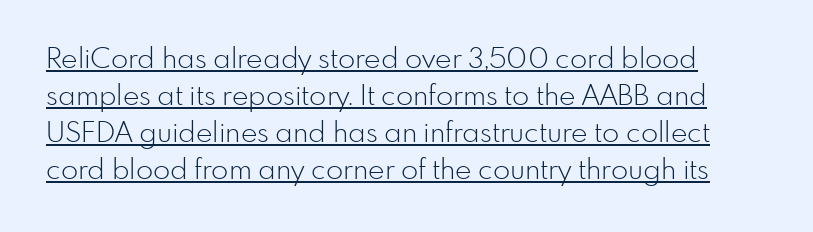
{"serif": "no", "italic": "no", "bold": "no", "weight": "light", "width": "normal", "stroke_contrast": "low", "x_height": "small", "monospaced": "no", "underline": "yes", "line_spacing": "normal", "line_spacing_ratio": 1.32, "letter_spacing": "normal", "letter_spacing_em": 0.0, "glyph_px": 28}
